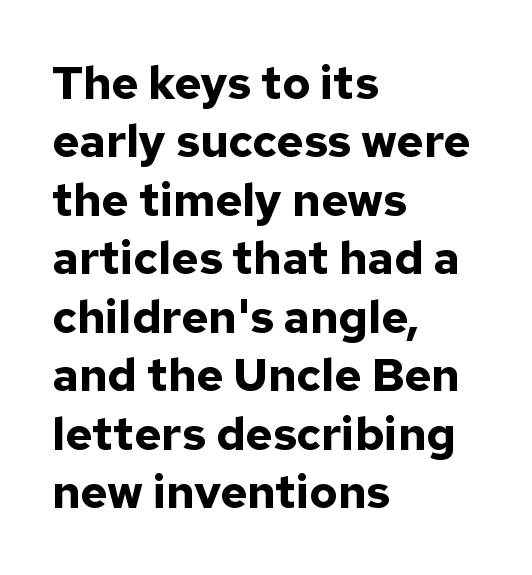
{"serif": "no", "italic": "no", "bold": "yes", "weight": "bold", "width": "normal", "stroke_contrast": "low", "x_height": "medium", "monospaced": "no", "underline": "no", "align": "left", "line_spacing": "normal", "line_spacing_ratio": 1.27, "letter_spacing": "normal", "letter_spacing_em": 0.0, "glyph_px": 46}
